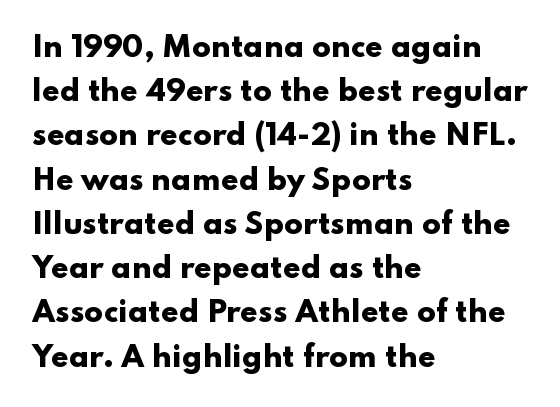
Q: Is the text bold? A: Yes.
Q: Is the text italic (slanted)? A: No, it is upright.
Q: Is the typeface a serif or a sans-serif typeface? A: Sans-serif.
Q: Is the text underlined? A: No.
Q: How is the paragraph aligned? A: Left-aligned.
Q: Is the spacing between letters normal or unusually wide? A: Normal.
Q: Is the spacing between lines tight, normal or loose? A: Normal.
Q: Width (condensed, normal, or wide)? A: Wide.
Q: Stroke contrast? A: Low.
Q: x-height? A: Small.
Q: Monospaced? A: No.
